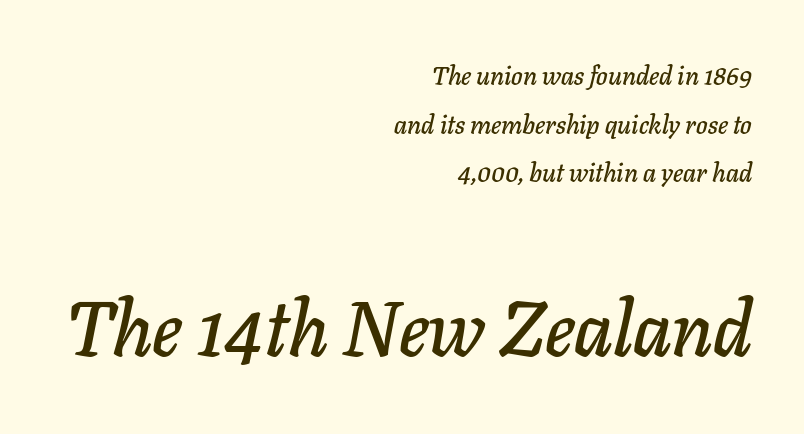
{"italic": "yes", "lean": "right", "slant_degrees": 11, "width": "normal", "stroke_contrast": "low", "x_height": "medium", "monospaced": "no", "underline": "no", "align": "right", "line_spacing_ratio": 1.87, "letter_spacing": "normal", "letter_spacing_em": 0.0, "larger_block": "second", "size_ratio": 2.96, "glyph_px": 77}
